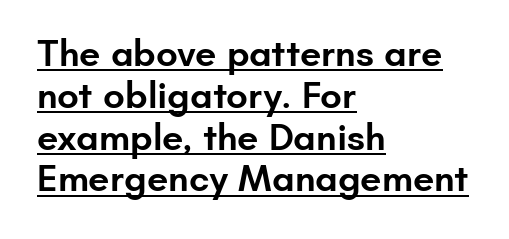
This is sans-serif lettering, the kind often seen on screens and signage. Baseline-to-baseline distance is barely more than the letter height. Do the letters lean? They stand straight. You could not count columns in this text — the font is proportionally spaced.
